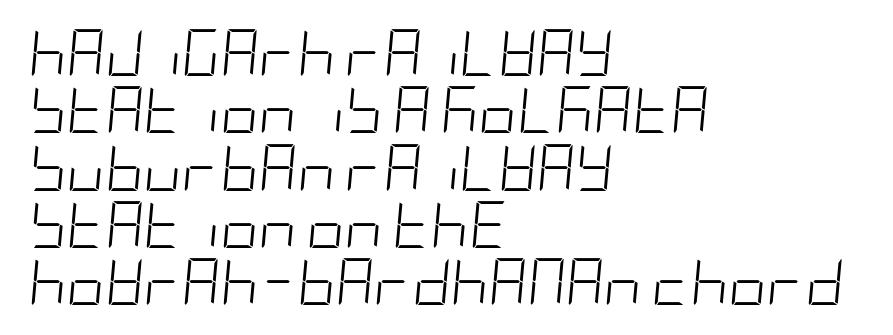
{"italic": "yes", "lean": "right", "slant_degrees": 5, "bold": "no", "weight": "light", "width": "condensed", "stroke_contrast": "low", "x_height": "large", "underline": "no", "align": "left", "line_spacing_ratio": 1.22, "letter_spacing": "normal", "letter_spacing_em": 0.0, "glyph_px": 47}
